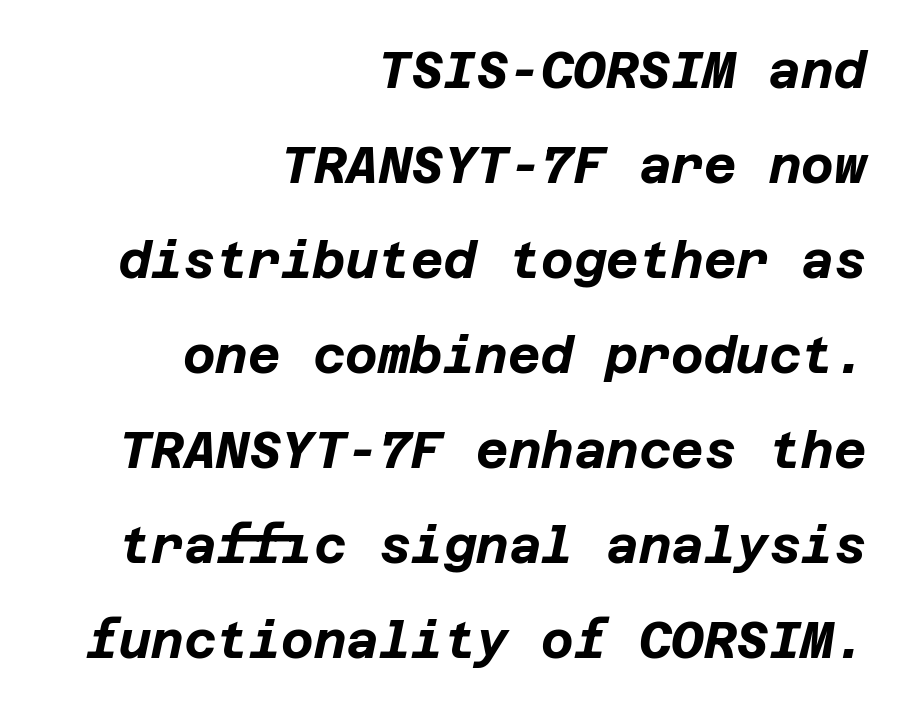
The image shows 50 px bold type, italic (leaning right); set right-aligned, loose line spacing (1.9x), normal letter spacing, not underlined; low stroke contrast and a large x-height.
